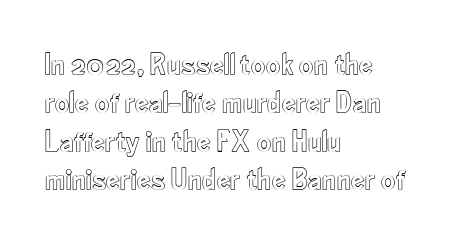
{"italic": "no", "width": "condensed", "x_height": "small", "monospaced": "no", "underline": "no", "align": "left", "line_spacing_ratio": 1.24, "letter_spacing": "normal", "letter_spacing_em": 0.0, "glyph_px": 31}
